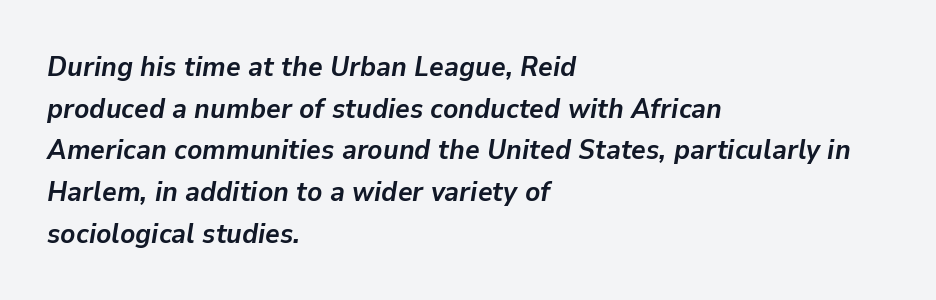
The designer left line spacing at the default. Nobody drew a line under any word here. A typesetter would call this proportional, since set widths differ per character. Notice how thick the strokes are: this is what a full bold looks like. Slant detected: the letters are inclined. The letterforms sit shoulder to shoulder at normal distance.
